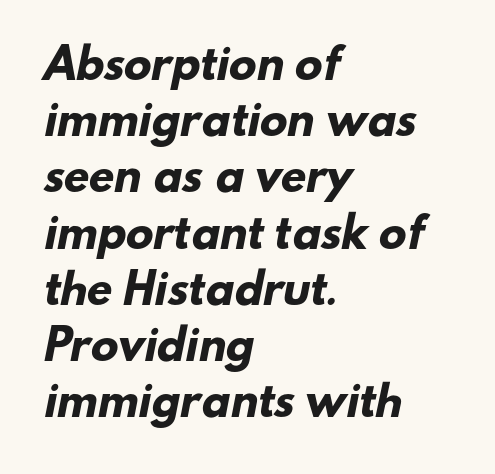
Each glyph is drawn with heavy, bold strokes. If you drew a ruler down the left edge, every line would touch it. The rows are spaced the way most documents space them. The passage shown is not underscored anywhere. The passage shown is typed in a proportional face where columns would drift.
